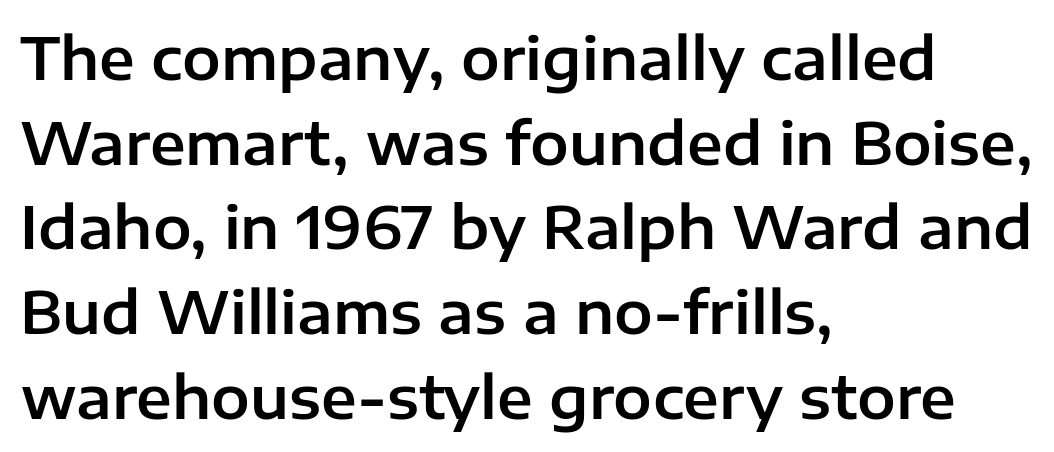
Q: Is the text italic (slanted)? A: No, it is upright.
Q: Is the typeface a serif or a sans-serif typeface? A: Sans-serif.
Q: Is the text underlined? A: No.
Q: How is the paragraph aligned? A: Left-aligned.
Q: Is the spacing between letters normal or unusually wide? A: Normal.
Q: Is the spacing between lines tight, normal or loose? A: Normal.
Q: Width (condensed, normal, or wide)? A: Normal.
Q: Stroke contrast? A: Low.
Q: x-height? A: Medium.
Q: Monospaced? A: No.
